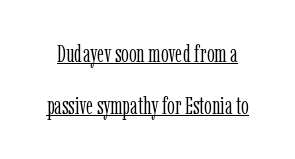
{"italic": "no", "bold": "no", "underline": "yes", "line_spacing": "loose", "line_spacing_ratio": 2.16, "letter_spacing": "normal", "letter_spacing_em": 0.0, "glyph_px": 24}
